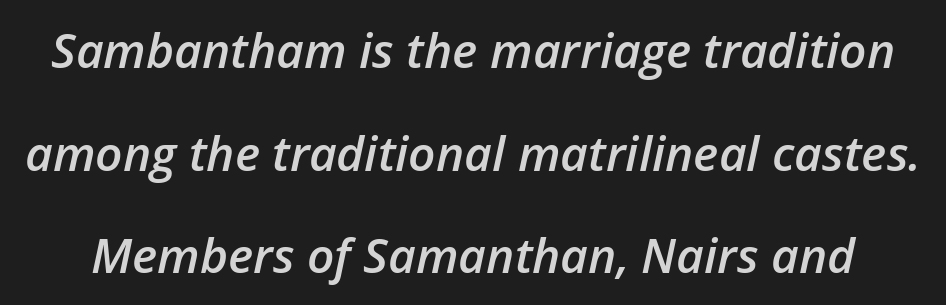
{"italic": "yes", "lean": "right", "slant_degrees": 12, "bold": "semi", "weight": "semibold", "width": "normal", "stroke_contrast": "low", "x_height": "medium", "monospaced": "no", "underline": "no", "line_spacing": "loose", "line_spacing_ratio": 2.14, "letter_spacing": "normal", "letter_spacing_em": 0.0, "glyph_px": 48}
